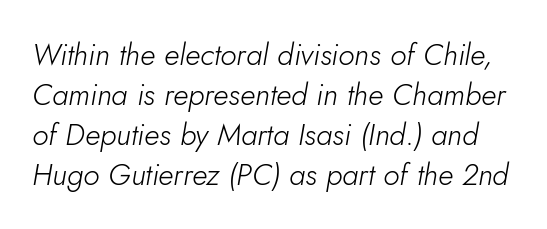
{"italic": "yes", "lean": "right", "slant_degrees": 5, "bold": "no", "weight": "light", "width": "normal", "stroke_contrast": "low", "x_height": "small", "monospaced": "no", "underline": "no", "line_spacing": "normal", "line_spacing_ratio": 1.33, "letter_spacing": "normal", "letter_spacing_em": 0.0, "glyph_px": 30}
